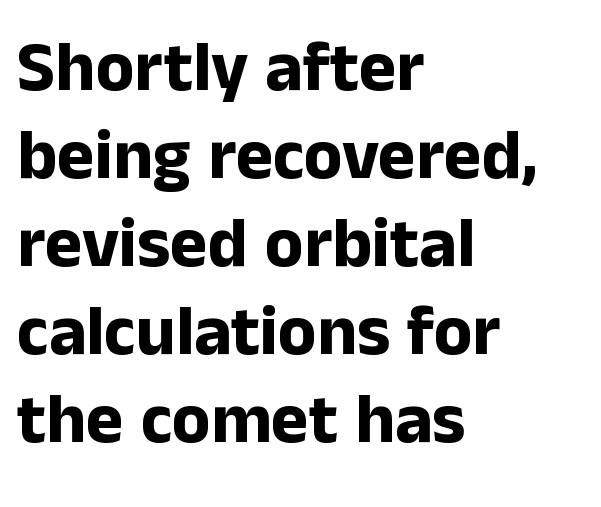
Q: Is the text bold? A: Yes.
Q: Is the text italic (slanted)? A: No, it is upright.
Q: Is the typeface a serif or a sans-serif typeface? A: Sans-serif.
Q: Is the text underlined? A: No.
Q: How is the paragraph aligned? A: Left-aligned.
Q: Is the spacing between letters normal or unusually wide? A: Normal.
Q: Width (condensed, normal, or wide)? A: Normal.
Q: Stroke contrast? A: Low.
Q: x-height? A: Medium.
Q: Monospaced? A: No.
